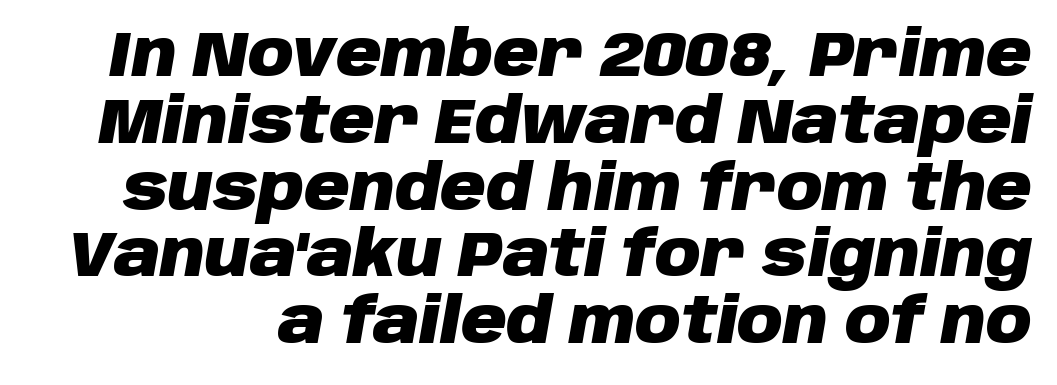
On the weight axis this lands at bold, roughly 700. Quick note: italic. Note the varied advance widths — an 'i' is clearly narrower than an 'm'. The foot of each line stays bare and open. The rendering uses a small line-height, squeezing the rows.
